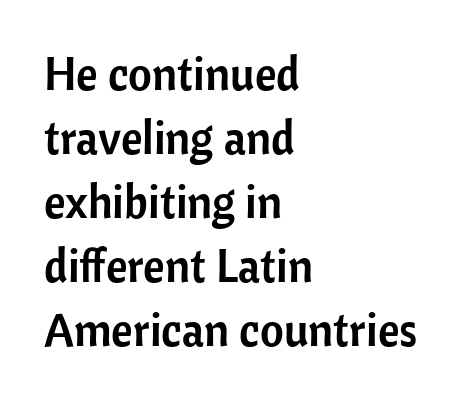
The image shows 46 px sans-serif type, upright; set left-aligned, normal line spacing (1.39x), normal letter spacing, not underlined; low stroke contrast and a medium x-height.
